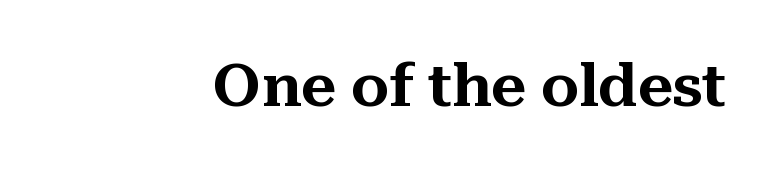
The image shows 60 px serif type, upright; set normal letter spacing, not underlined; medium stroke contrast and a medium x-height.
